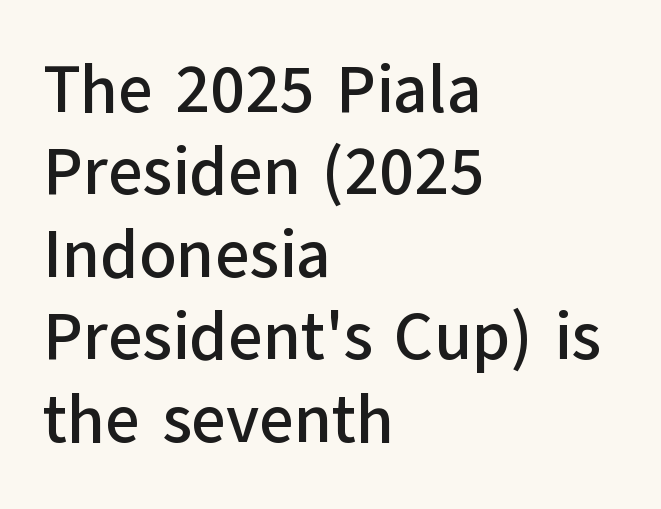
One-word summary of the alignment: left. Each letter's strokes conclude bluntly, with no projecting serifs. Note the varied advance widths — an 'i' is clearly narrower than an 'm'. If you drew a line through each stem, it would be perfectly vertical.
